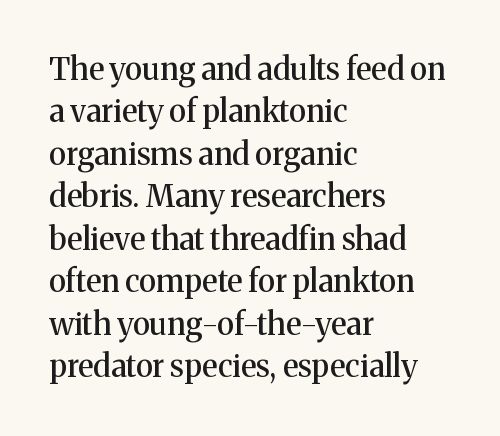
{"serif": "yes", "italic": "no", "width": "normal", "stroke_contrast": "medium", "x_height": "medium", "monospaced": "no", "underline": "no", "align": "left", "line_spacing": "normal", "line_spacing_ratio": 1.37, "letter_spacing": "normal", "letter_spacing_em": 0.0, "glyph_px": 31}
